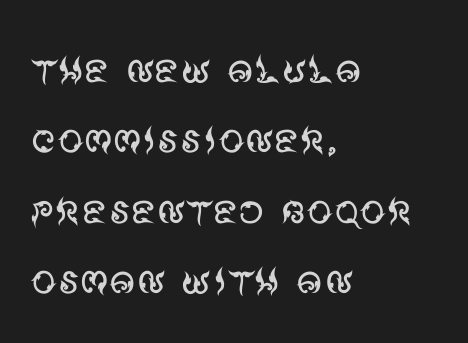
{"serif": "no", "italic": "no", "bold": "no", "weight": "regular", "width": "normal", "stroke_contrast": "medium", "x_height": "large", "monospaced": "no", "underline": "no", "align": "left", "line_spacing": "normal", "line_spacing_ratio": 1.38, "letter_spacing": "normal", "letter_spacing_em": 0.0, "glyph_px": 51}
